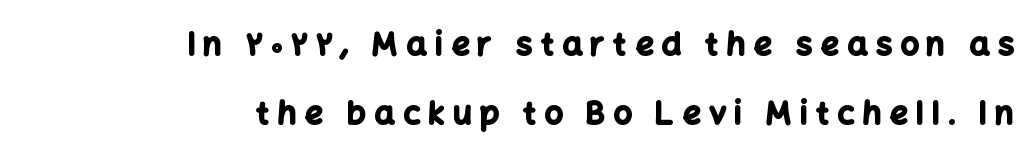
Q: Is the text bold? A: Yes.
Q: Is the text italic (slanted)? A: No, it is upright.
Q: Is the typeface a serif or a sans-serif typeface? A: Sans-serif.
Q: Is the text underlined? A: No.
Q: How is the paragraph aligned? A: Right-aligned.
Q: Is the spacing between letters normal or unusually wide? A: Unusually wide.
Q: Is the spacing between lines tight, normal or loose? A: Loose.
Q: Width (condensed, normal, or wide)? A: Normal.
Q: Stroke contrast? A: Low.
Q: x-height? A: Medium.
Q: Monospaced? A: No.
